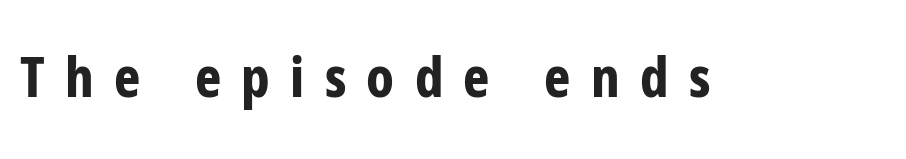
{"serif": "no", "italic": "no", "bold": "yes", "weight": "bold", "width": "condensed", "stroke_contrast": "low", "x_height": "medium", "monospaced": "no", "underline": "no", "letter_spacing": "wide", "letter_spacing_em": 0.36, "glyph_px": 56}
